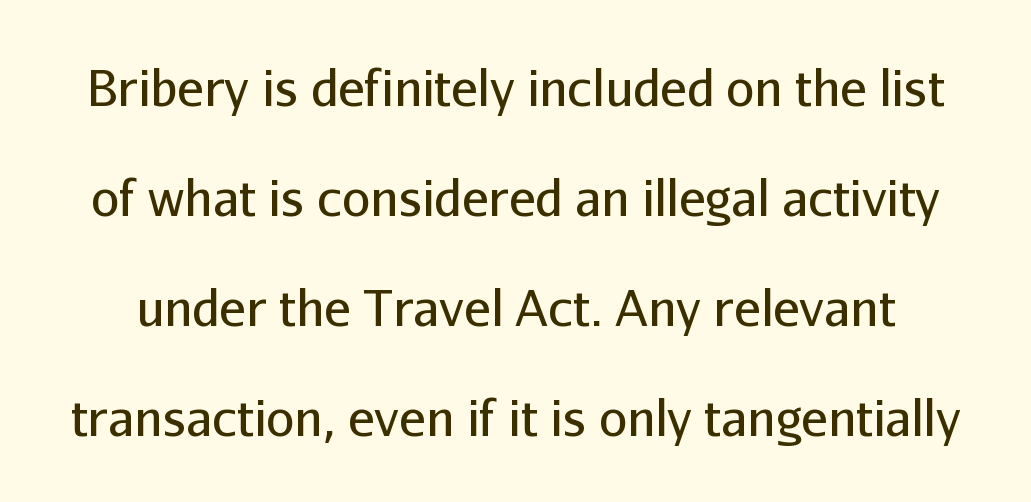
Quick note: underline off. Character widths vary here, with narrow letters taking less room than wide ones. Ascenders rise straight up at ninety degrees. Is this a heavy cut? Hardly; it is regular or lighter.
